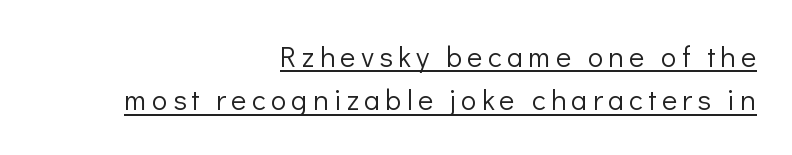
The image shows 29 px light sans-serif type, upright; set right-aligned, normal line spacing (1.5x), underlined; low stroke contrast and a medium x-height.
